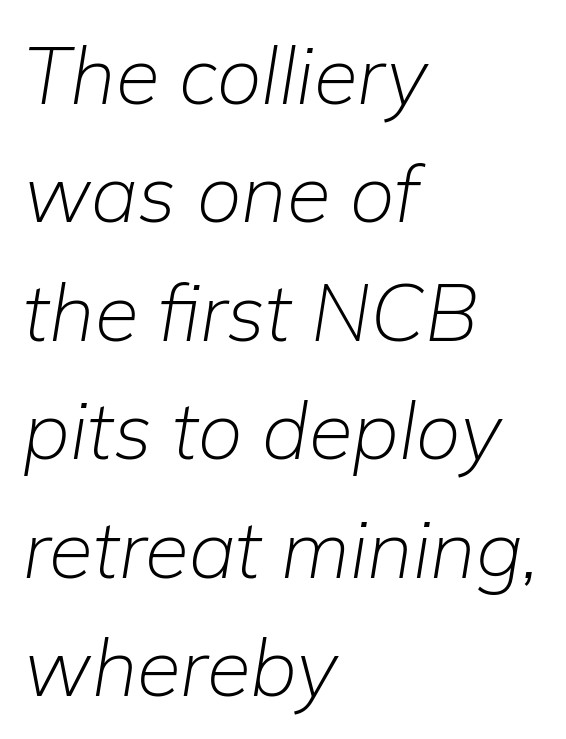
{"italic": "yes", "lean": "right", "slant_degrees": 9, "bold": "no", "weight": "light", "width": "normal", "stroke_contrast": "low", "x_height": "medium", "monospaced": "no", "underline": "no", "align": "left", "line_spacing": "normal", "line_spacing_ratio": 1.48, "letter_spacing": "normal", "letter_spacing_em": 0.0, "glyph_px": 80}
